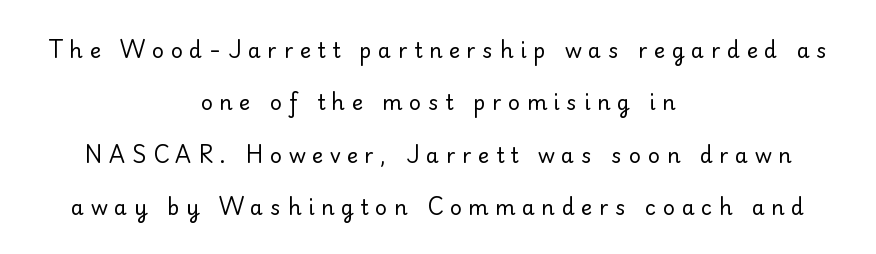
Does the leading feel generous? Absolutely, it's lavish. Visually the block forms a symmetrical silhouette, jagged on both flanks. The line texture is sparse and dotted thanks to wide tracking. A roman cut, with each character standing at attention. Rule under the text: the space is simply empty.
